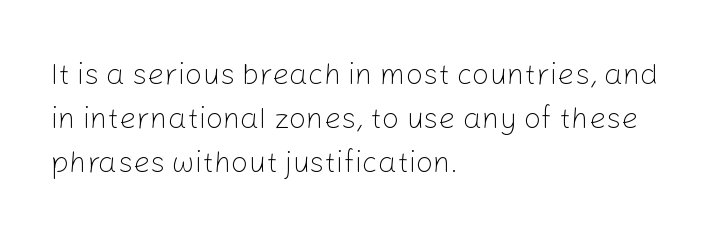
Unmarked baselines from the first word to the last. Quick note: interline space is typical. Vertical stems look standard width or narrower in stroke. Students, note that the glyphs here touch the page at normal intervals. Every row of glyphs begins at an identical x-position on the left. The characters display no serif detailing; their extremities are plain.
